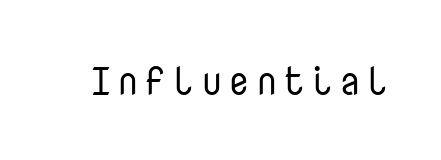
Q: Is the text bold? A: No.
Q: Is the text italic (slanted)? A: No, it is upright.
Q: Is the typeface a serif or a sans-serif typeface? A: Sans-serif.
Q: Is the text underlined? A: No.
Q: Width (condensed, normal, or wide)? A: Normal.
Q: Stroke contrast? A: Low.
Q: x-height? A: Medium.
Q: Monospaced? A: Yes.
